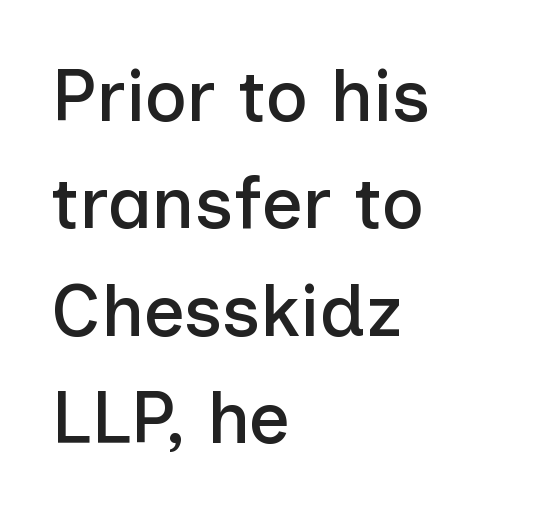
Q: Is the text italic (slanted)? A: No, it is upright.
Q: Is the typeface a serif or a sans-serif typeface? A: Sans-serif.
Q: Is the text underlined? A: No.
Q: How is the paragraph aligned? A: Left-aligned.
Q: Is the spacing between letters normal or unusually wide? A: Normal.
Q: Is the spacing between lines tight, normal or loose? A: Normal.
Q: Width (condensed, normal, or wide)? A: Normal.
Q: Stroke contrast? A: Low.
Q: x-height? A: Medium.
Q: Monospaced? A: No.
